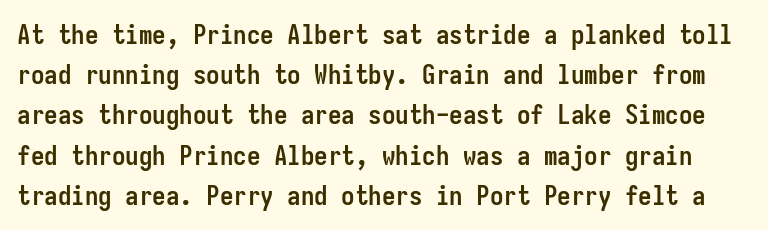
{"italic": "no", "bold": "yes", "underline": "no", "line_spacing": "normal", "line_spacing_ratio": 1.49, "letter_spacing": "normal", "letter_spacing_em": 0.0, "glyph_px": 27}
